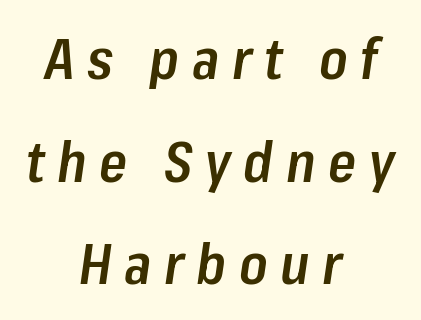
The image shows 57 px semibold, condensed type, italic (leaning right); set centered, line spacing 1.8x, unusually wide letter spacing (+0.22 em), not underlined; low stroke contrast and a medium x-height.
